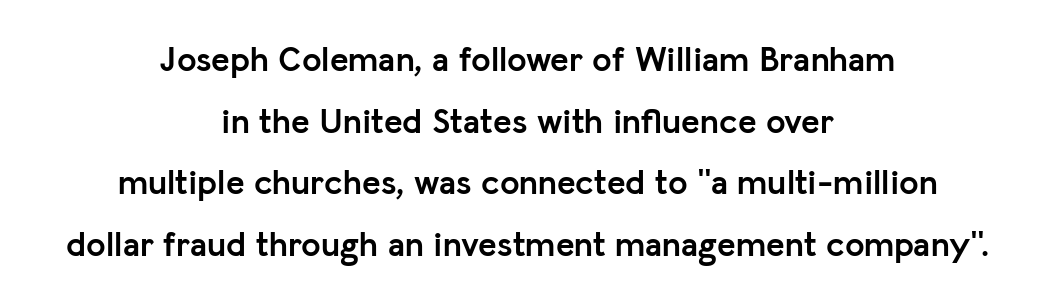
The image shows 35 px semibold sans-serif type, upright; set centered, line spacing 1.76x, normal letter spacing, not underlined; low stroke contrast and a medium x-height.
